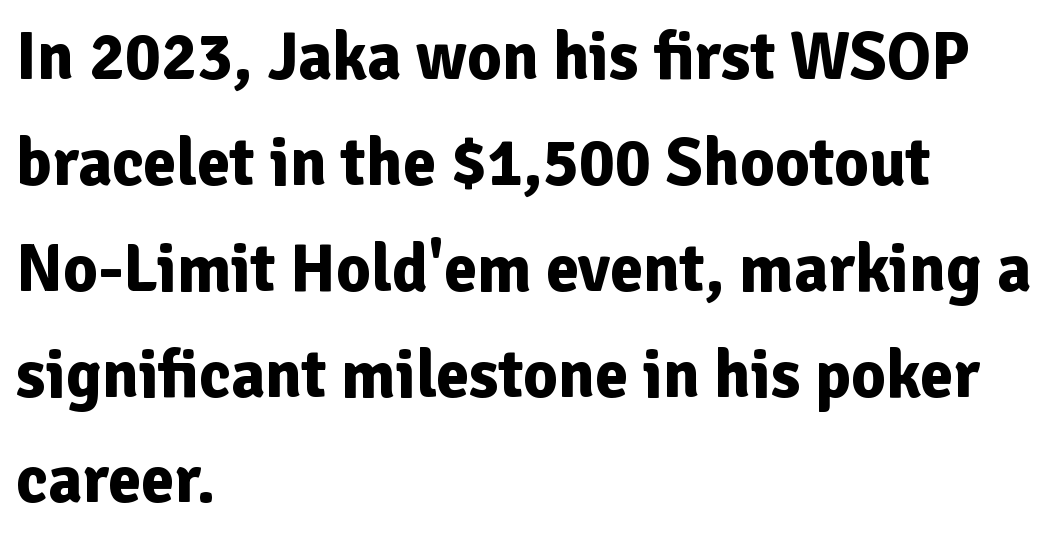
Q: Is the text bold? A: Yes.
Q: Is the text italic (slanted)? A: No, it is upright.
Q: Is the typeface a serif or a sans-serif typeface? A: Sans-serif.
Q: Is the text underlined? A: No.
Q: How is the paragraph aligned? A: Left-aligned.
Q: Is the spacing between letters normal or unusually wide? A: Normal.
Q: Is the spacing between lines tight, normal or loose? A: Normal.
Q: Width (condensed, normal, or wide)? A: Normal.
Q: Stroke contrast? A: Low.
Q: x-height? A: Medium.
Q: Monospaced? A: No.
